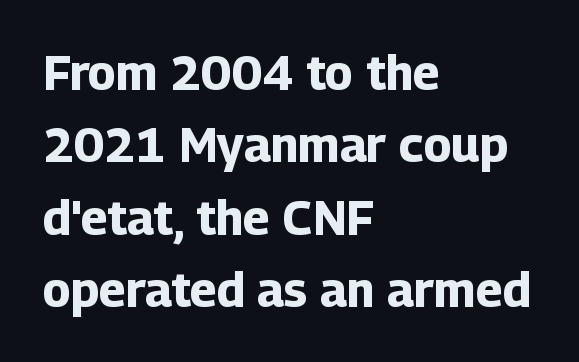
Does the type have serifs? No, each stem ends abruptly. The ragged edge is on the right, which tells us the setting is flush left. The font's upright variant was chosen for this text. This sample has the flowing, uneven cadence of proportional lettering. Check the space under the baseline: it is left empty.
